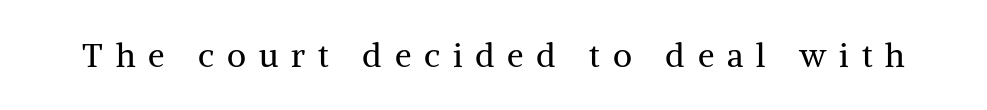
Q: Is the text bold? A: No.
Q: Is the text italic (slanted)? A: No, it is upright.
Q: Is the typeface a serif or a sans-serif typeface? A: Serif.
Q: Is the text underlined? A: No.
Q: Is the spacing between letters normal or unusually wide? A: Unusually wide.
Q: Width (condensed, normal, or wide)? A: Normal.
Q: Stroke contrast? A: Medium.
Q: x-height? A: Medium.
Q: Monospaced? A: No.
